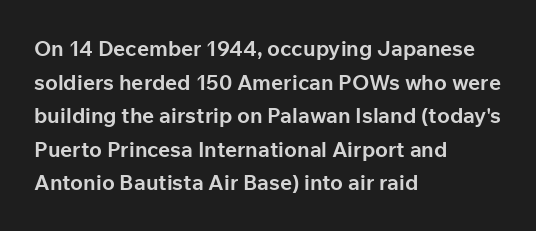
The image shows 21 px bold type, upright; set left-aligned, normal line spacing (1.6x), normal letter spacing, not underlined.
